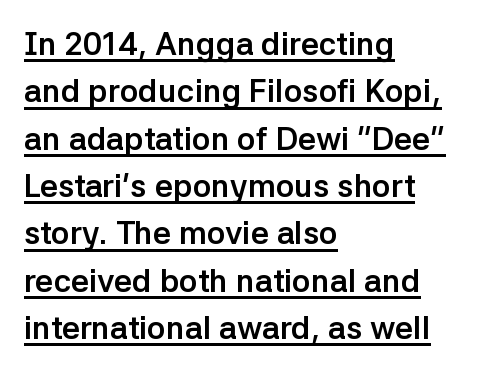
The face used here is proportionally spaced, like ordinary book or web type. Left-aligned paragraph, ragged on the right. You could call the tracking neutral — neither tight nor loose. Notice how thick the strokes are: this is what a full bold looks like.
